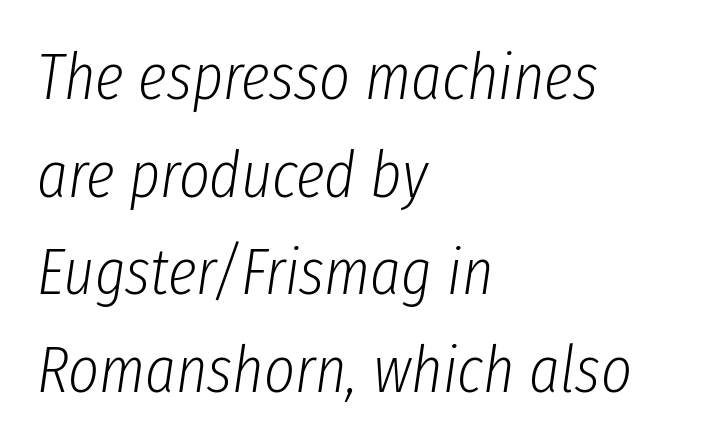
Q: Is the text bold? A: No.
Q: Is the text italic (slanted)? A: Yes, it leans right by about 8 degrees.
Q: Is the text underlined? A: No.
Q: How is the paragraph aligned? A: Left-aligned.
Q: Is the spacing between letters normal or unusually wide? A: Normal.
Q: Is the spacing between lines tight, normal or loose? A: Normal.
Q: Width (condensed, normal, or wide)? A: Condensed.
Q: Stroke contrast? A: Low.
Q: x-height? A: Medium.
Q: Monospaced? A: No.
